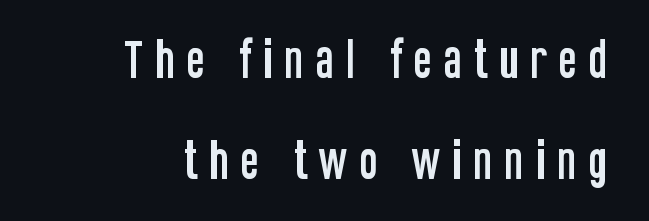
A typesetter would call this proportional, since set widths differ per character. The passage shown stacks its lines with a broad gap. Does the type have serifs? No, each stem ends abruptly. These lines have a slow, spaced-out rhythm from letter to letter. Just letters on the line, the space beneath them empty.
